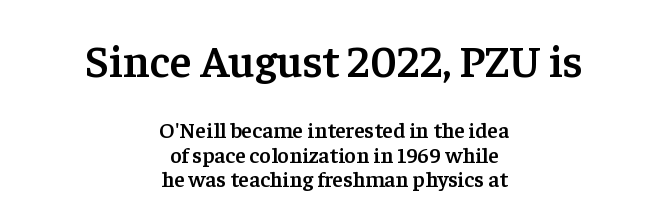
{"serif": "yes", "italic": "no", "bold": "semi", "weight": "semibold", "width": "normal", "stroke_contrast": "low", "x_height": "medium", "monospaced": "no", "underline": "no", "align": "center", "line_spacing": "tight", "line_spacing_ratio": 1.1, "letter_spacing": "normal", "letter_spacing_em": 0.0, "larger_block": "first", "size_ratio": 2.05, "glyph_px": 45}
